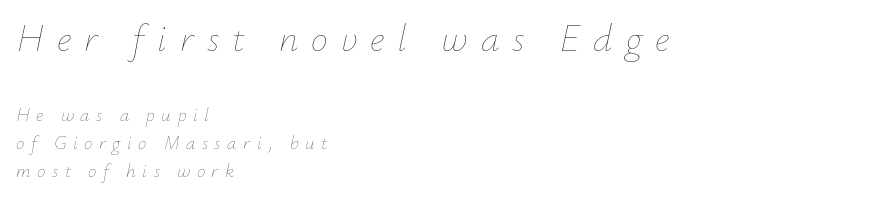
{"italic": "yes", "lean": "right", "slant_degrees": 12, "bold": "no", "weight": "thin", "width": "normal", "stroke_contrast": "low", "x_height": "small", "monospaced": "no", "underline": "no", "align": "left", "line_spacing": "normal", "line_spacing_ratio": 1.48, "letter_spacing": "wide", "letter_spacing_em": 0.34, "larger_block": "first", "size_ratio": 2.0, "glyph_px": 38}
